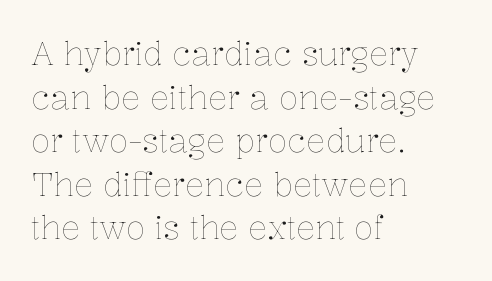
A typesetter would call this leading conventional body-copy spacing. If you drew a line through each stem, it would be perfectly vertical. The gap between lines stays unmarked. Think of a printed novel: that variable character pitch is what you see here.
